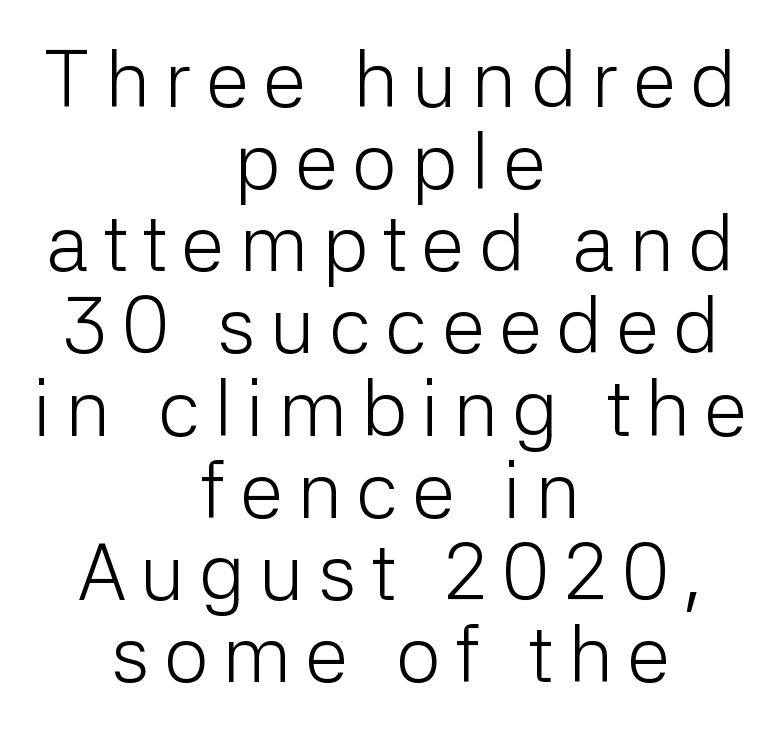
No italicization has been applied; the sample stays upright. The weight would be labelled regular, book, light, or lighter still. Honestly, there is no underline to notice here at all. Layout note: lines centered. Font category for this specimen: sans-serif. A typesetter would call this leading minimal, almost set solid.
